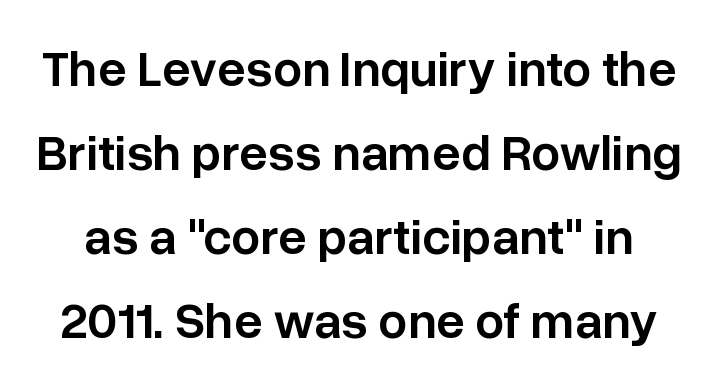
{"serif": "no", "italic": "no", "bold": "semi", "weight": "semibold", "width": "normal", "stroke_contrast": "low", "x_height": "medium", "monospaced": "no", "underline": "no", "line_spacing": "normal", "line_spacing_ratio": 1.65, "letter_spacing": "normal", "letter_spacing_em": 0.0, "glyph_px": 51}
